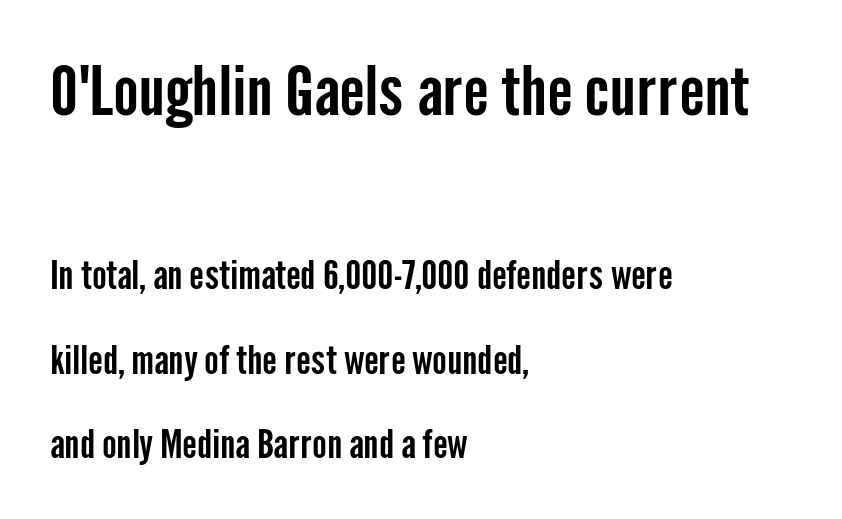
You can tell it's not italic because the verticals are truly vertical. Reading down the block, your eye returns to a fixed left position each line. Does extra space separate the letters? No, they use regular spacing. Looks like regular typesetting: each glyph gets only the width it needs.
